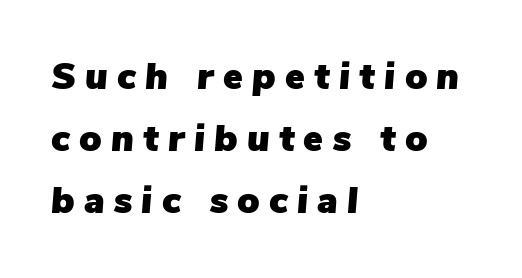
The image shows 37 px text type, italic (leaning right); set left-aligned, normal line spacing (1.67x), unusually wide letter spacing (+0.25 em), not underlined; low stroke contrast and a medium x-height.
